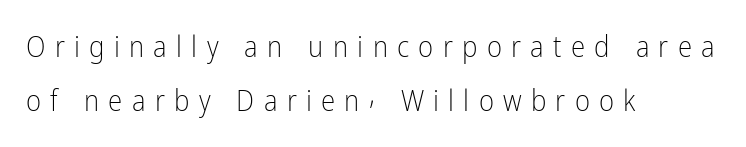
The image shows 29 px light, condensed sans-serif type, upright; set left-aligned, line spacing 1.87x, unusually wide letter spacing (+0.32 em), not underlined; low stroke contrast and a medium x-height.
